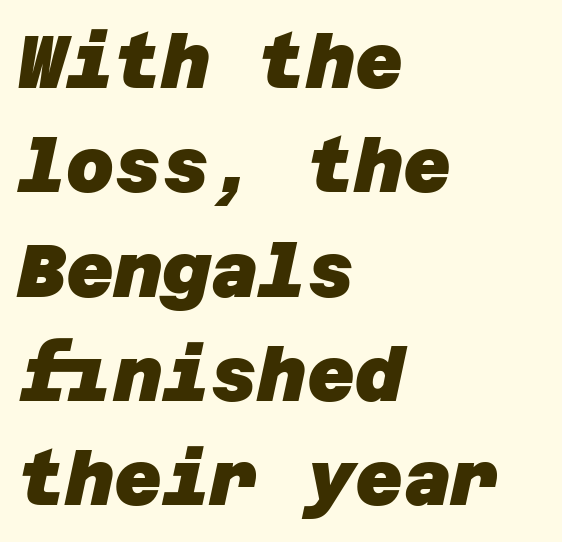
{"serif": "no", "bold": "yes", "weight": "heavy", "width": "normal", "stroke_contrast": "low", "x_height": "large", "underline": "no", "align": "left", "line_spacing": "normal", "line_spacing_ratio": 1.41, "letter_spacing": "normal", "letter_spacing_em": 0.0, "glyph_px": 74}
